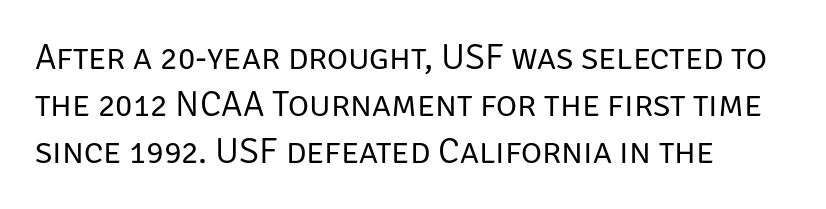
{"serif": "no", "italic": "no", "bold": "no", "weight": "regular", "width": "normal", "stroke_contrast": "low", "x_height": "large", "monospaced": "no", "underline": "no", "align": "left", "line_spacing": "normal", "line_spacing_ratio": 1.3, "letter_spacing": "normal", "letter_spacing_em": 0.0, "glyph_px": 36}
